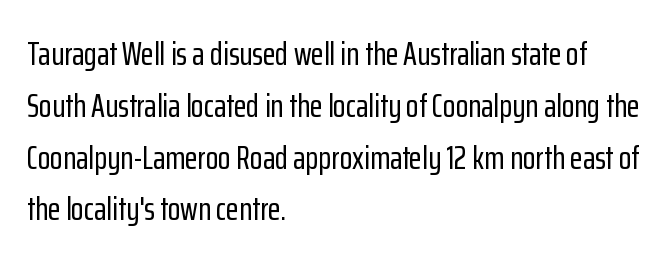
Q: Is the text italic (slanted)? A: No, it is upright.
Q: Is the typeface a serif or a sans-serif typeface? A: Sans-serif.
Q: Is the text underlined? A: No.
Q: How is the paragraph aligned? A: Left-aligned.
Q: Is the spacing between letters normal or unusually wide? A: Normal.
Q: Is the spacing between lines tight, normal or loose? A: Normal.
Q: Width (condensed, normal, or wide)? A: Condensed.
Q: Stroke contrast? A: Low.
Q: x-height? A: Medium.
Q: Monospaced? A: No.
